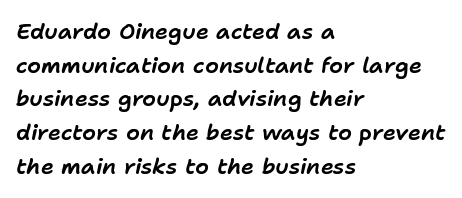
The image shows 22 px text type, italic (leaning right); set left-aligned, normal line spacing (1.53x), normal letter spacing, not underlined.
